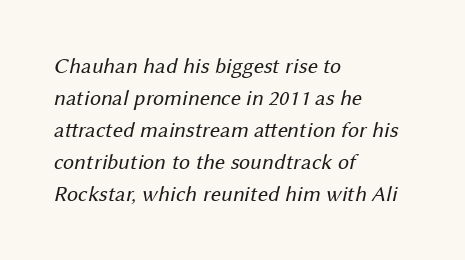
All the whitespace from short lines collects on the right. The specimen omits any rule beneath the text block's lines. No extra tracking has been applied to these lines. The weight would be labelled regular, book, light, or lighter still.
